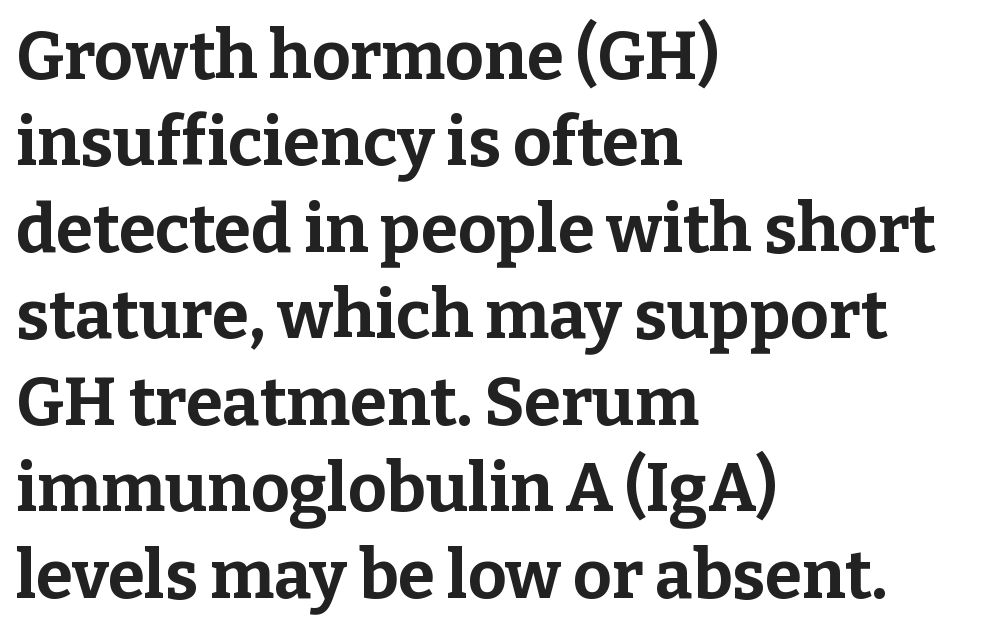
Q: Is the text bold? A: Yes.
Q: Is the text italic (slanted)? A: No, it is upright.
Q: Is the typeface a serif or a sans-serif typeface? A: Serif.
Q: Is the text underlined? A: No.
Q: How is the paragraph aligned? A: Left-aligned.
Q: Is the spacing between letters normal or unusually wide? A: Normal.
Q: Is the spacing between lines tight, normal or loose? A: Normal.
Q: Width (condensed, normal, or wide)? A: Normal.
Q: Stroke contrast? A: Low.
Q: x-height? A: Medium.
Q: Monospaced? A: No.
